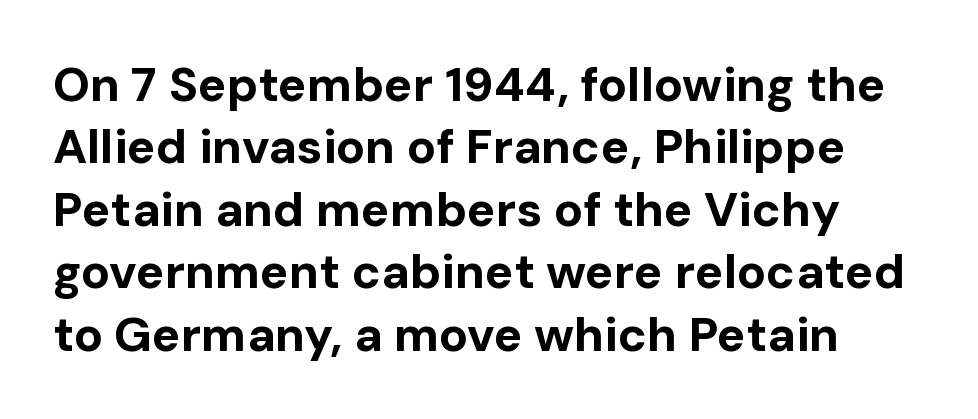
The image shows 48 px bold sans-serif type, upright; set normal line spacing (1.3x), normal letter spacing, not underlined; low stroke contrast and a medium x-height.
